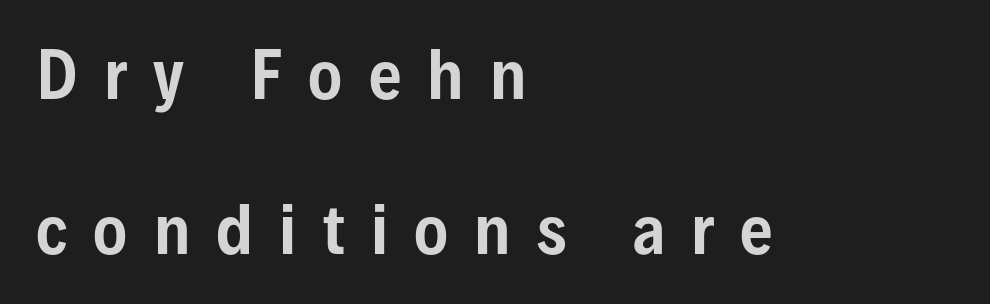
{"serif": "no", "italic": "no", "width": "condensed", "stroke_contrast": "low", "x_height": "medium", "monospaced": "no", "underline": "no", "align": "left", "line_spacing": "loose", "line_spacing_ratio": 2.42, "letter_spacing": "wide", "letter_spacing_em": 0.41, "glyph_px": 64}
